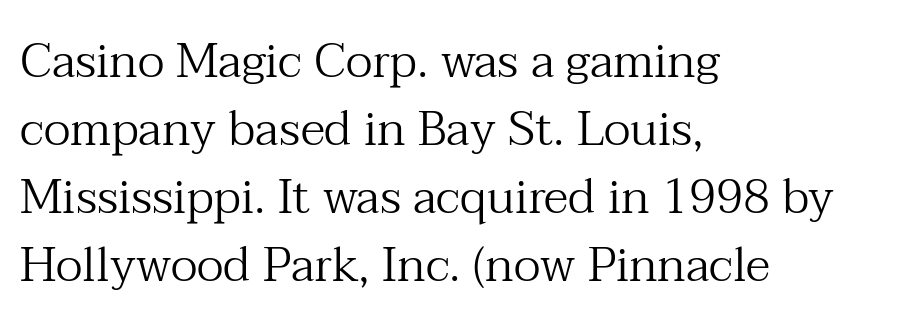
The image shows 48 px regular-weight serif type, upright; set left-aligned, normal line spacing (1.42x), normal letter spacing, not underlined; medium stroke contrast and a medium x-height.
